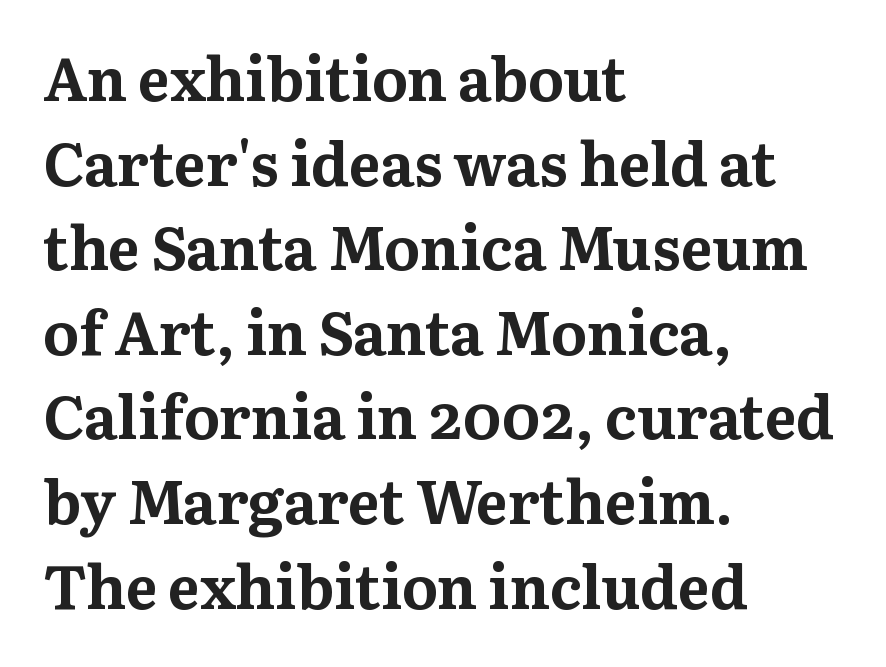
If you measured baseline to baseline, you'd find a middling distance. Characters follow at the spacing the type designer built in. Does the copy run flush right? No — it runs flush left. Underlining? Definitely not there. Here the designer chose a conventional face with non-uniform glyph widths.
